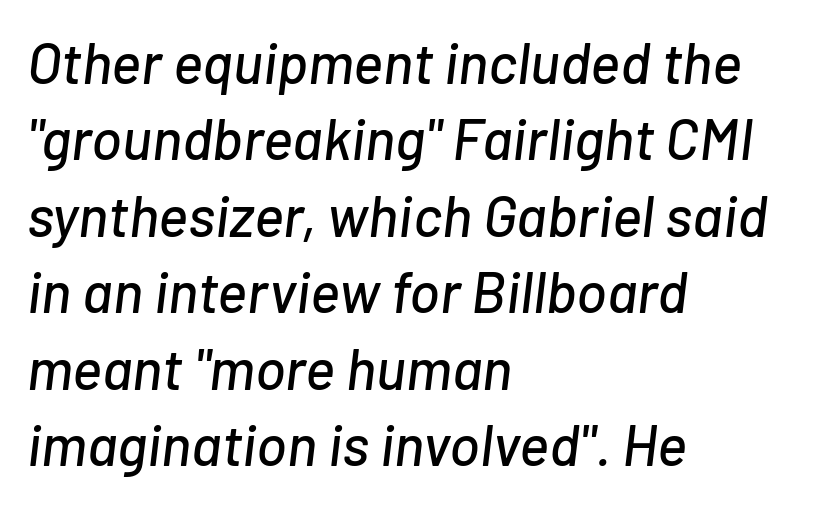
The image shows 57 px text type, italic (leaning right); set left-aligned, normal line spacing (1.34x), normal letter spacing, not underlined; low stroke contrast and a medium x-height.
